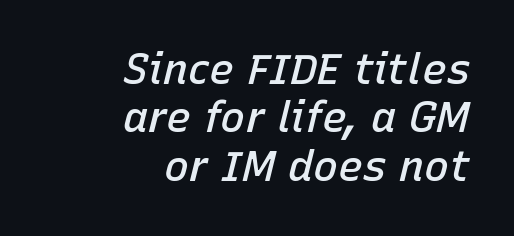
Q: Is the text bold? A: Semi-bold.
Q: Is the text italic (slanted)? A: Yes, it leans right by about 15 degrees.
Q: Is the text underlined? A: No.
Q: How is the paragraph aligned? A: Right-aligned.
Q: Is the spacing between letters normal or unusually wide? A: Normal.
Q: Is the spacing between lines tight, normal or loose? A: Tight.
Q: Width (condensed, normal, or wide)? A: Normal.
Q: Stroke contrast? A: Low.
Q: x-height? A: Medium.
Q: Monospaced? A: No.
